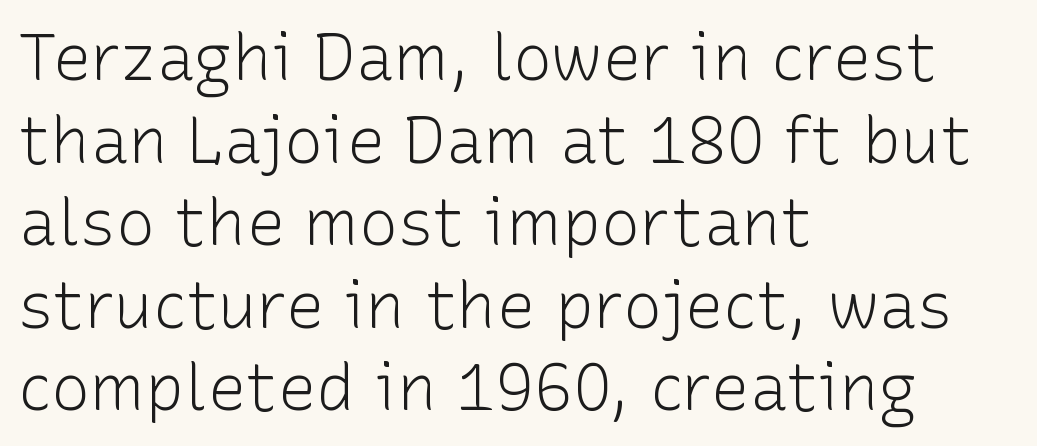
The image shows 65 px light sans-serif type, upright; set left-aligned, normal line spacing (1.27x), normal letter spacing, not underlined; low stroke contrast and a medium x-height.
